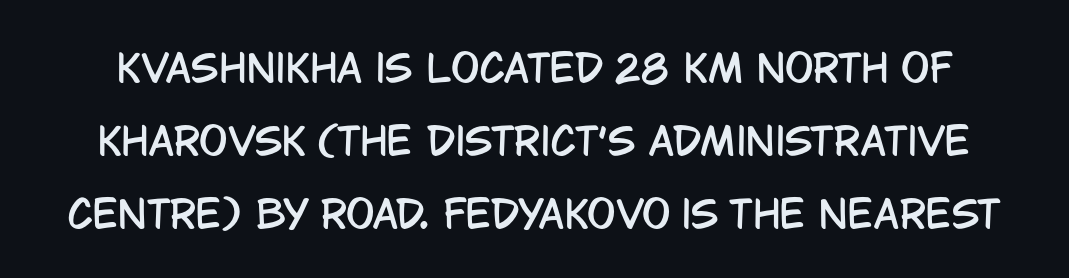
The image shows 38 px condensed sans-serif type, upright; set loose line spacing (1.92x), normal letter spacing, not underlined; low stroke contrast and a large x-height.
